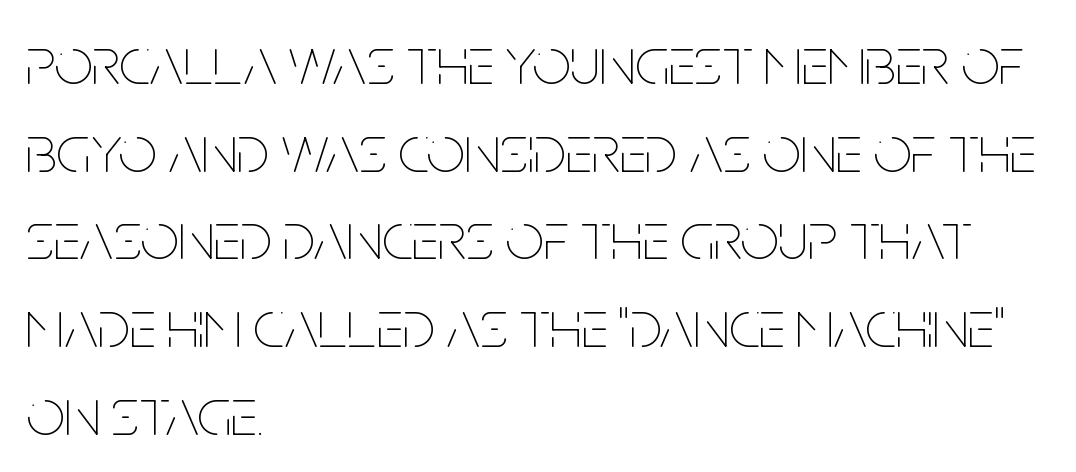
The image shows 68 px thin, condensed type, upright; set left-aligned, normal line spacing (1.29x), normal letter spacing, not underlined; low stroke contrast and a large x-height.
